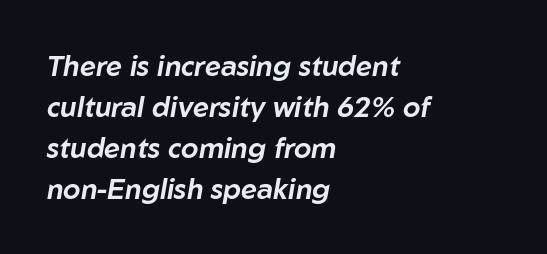
The image shows 28 px text type, italic (leaning right); set left-aligned, normal line spacing (1.47x), normal letter spacing, not underlined; low stroke contrast and a medium x-height.
